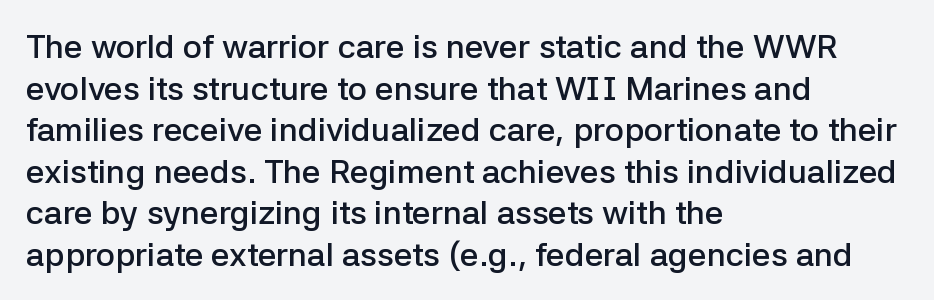
{"serif": "no", "italic": "no", "bold": "semi", "weight": "semibold", "width": "normal", "stroke_contrast": "low", "x_height": "medium", "monospaced": "no", "underline": "no", "align": "left", "line_spacing": "normal", "line_spacing_ratio": 1.26, "letter_spacing": "normal", "letter_spacing_em": 0.0, "glyph_px": 33}
